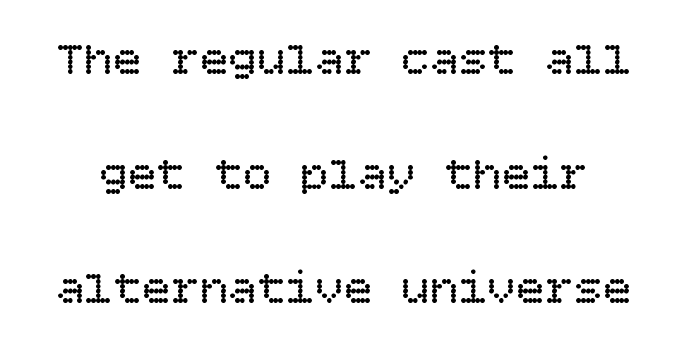
Q: Is the text bold? A: No.
Q: Is the text italic (slanted)? A: No, it is upright.
Q: Is the text underlined? A: No.
Q: Is the spacing between letters normal or unusually wide? A: Normal.
Q: Is the spacing between lines tight, normal or loose? A: Loose.
Q: Width (condensed, normal, or wide)? A: Normal.
Q: Stroke contrast? A: Low.
Q: x-height? A: Large.
